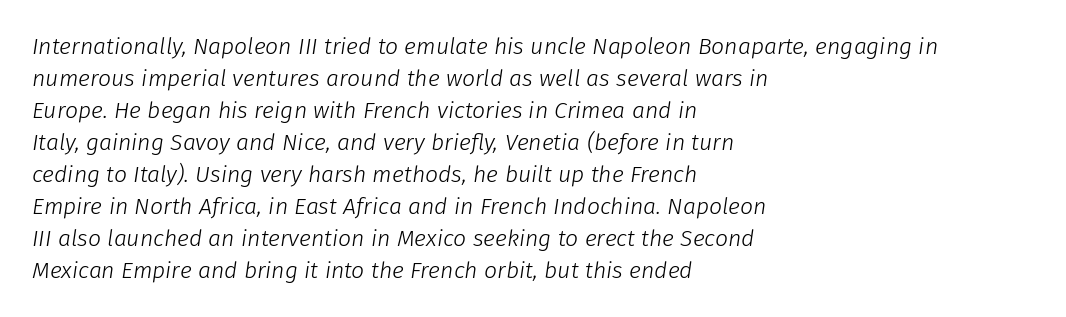
{"italic": "yes", "lean": "right", "slant_degrees": 8, "bold": "no", "underline": "no", "align": "left", "line_spacing": "normal", "line_spacing_ratio": 1.39, "letter_spacing": "normal", "letter_spacing_em": 0.0, "glyph_px": 23}
